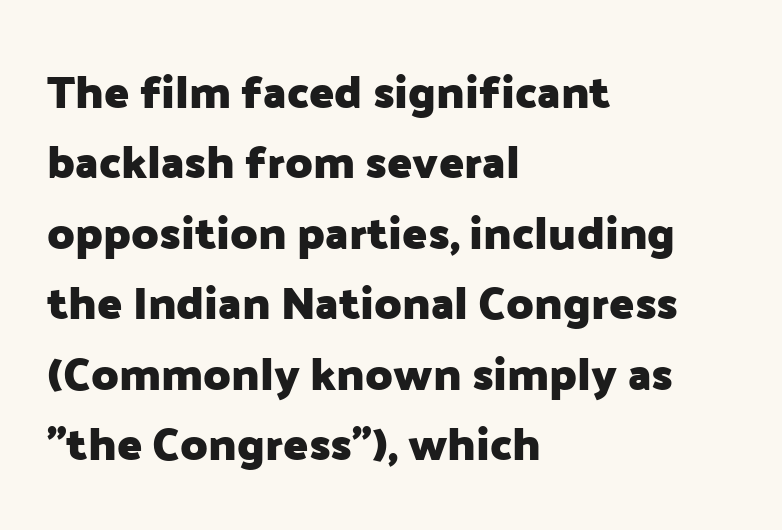
The image shows 46 px heavy sans-serif type, upright; set left-aligned, normal line spacing (1.53x), normal letter spacing, not underlined; low stroke contrast and a medium x-height.
